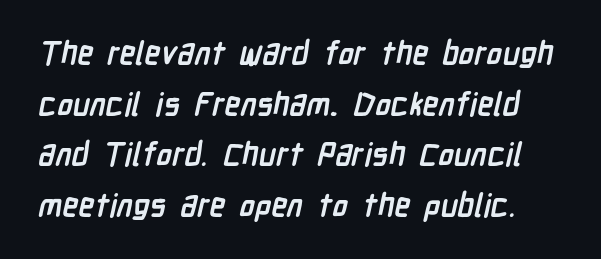
Q: Is the text bold? A: Yes.
Q: Is the typeface a serif or a sans-serif typeface? A: Sans-serif.
Q: Is the text underlined? A: No.
Q: Is the spacing between letters normal or unusually wide? A: Normal.
Q: Is the spacing between lines tight, normal or loose? A: Normal.
Q: Width (condensed, normal, or wide)? A: Condensed.
Q: Stroke contrast? A: Low.
Q: x-height? A: Medium.
Q: Monospaced? A: No.
